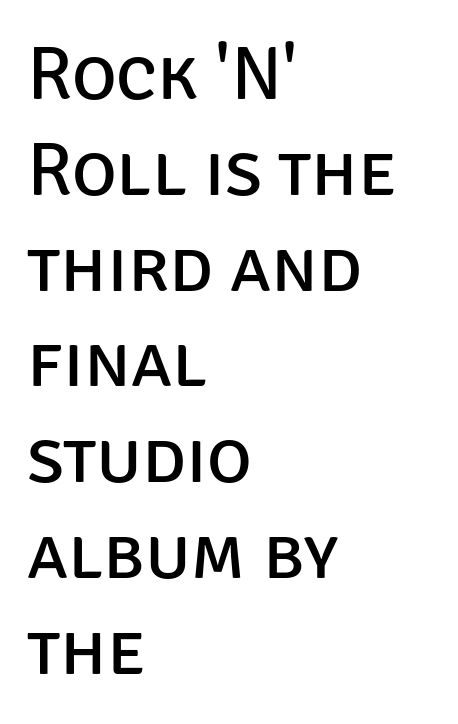
{"serif": "no", "italic": "no", "bold": "no", "weight": "regular", "width": "normal", "stroke_contrast": "low", "x_height": "large", "monospaced": "no", "underline": "no", "align": "left", "line_spacing": "normal", "line_spacing_ratio": 1.26, "letter_spacing": "normal", "letter_spacing_em": 0.0, "glyph_px": 76}
